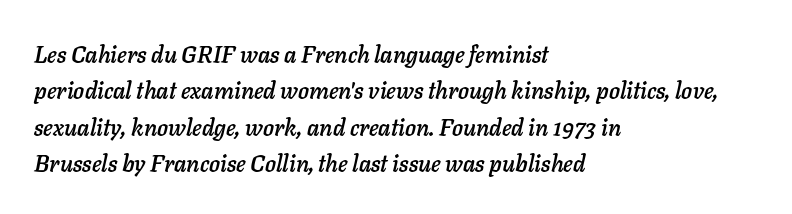
The whole block is typeset with a tilt. Quick note: interline space is typical. The glyphs are unaccompanied by any horizontal stroke below them. Compared with typical body copy, the letter spacing here is the same.
